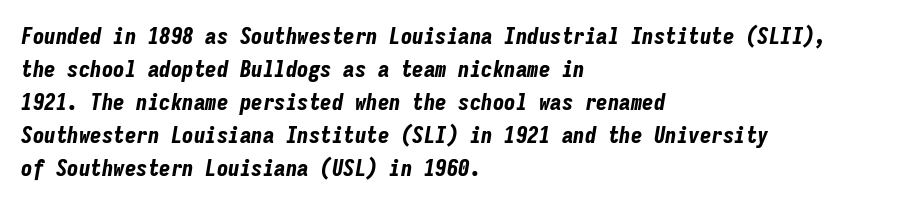
{"italic": "yes", "lean": "right", "slant_degrees": 9, "bold": "yes", "underline": "no", "align": "left", "line_spacing": "normal", "line_spacing_ratio": 1.43, "letter_spacing": "normal", "letter_spacing_em": 0.0, "glyph_px": 23}
